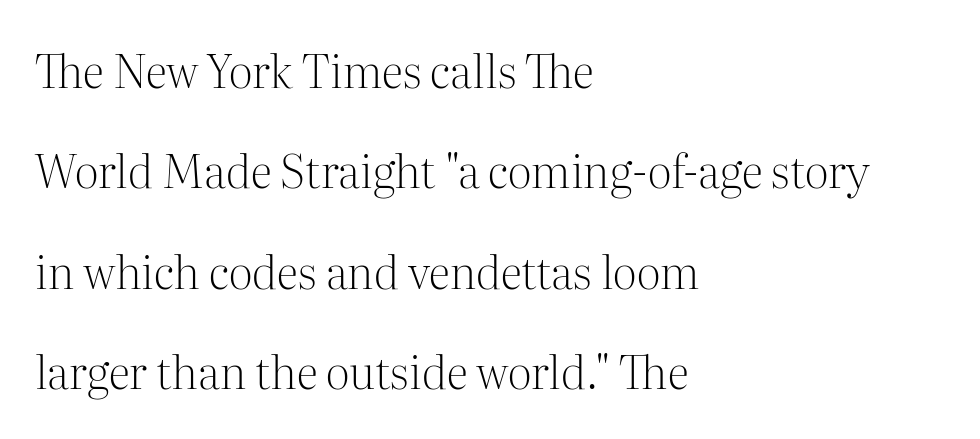
Tall strokes in this sample are plumb rather than angled. The text was rendered using a seriffed face with decorative stroke endings. The letterforms sit shoulder to shoulder at normal distance. Spacing verdict: proportional, widths tailored to each character. A typesetter would call this leading open, well beyond the default.
